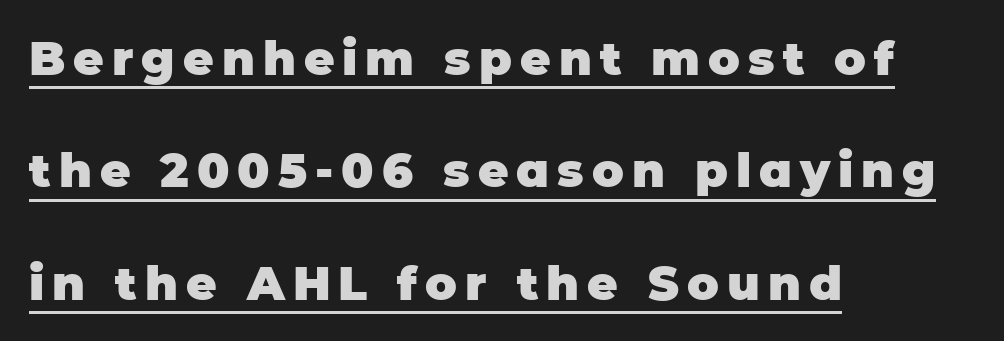
Underline: present. Heavy-handed strokes throughout: this text is bold. Character widths vary here, with narrow letters taking less room than wide ones. The typeface chosen for these lines omits serifs.
